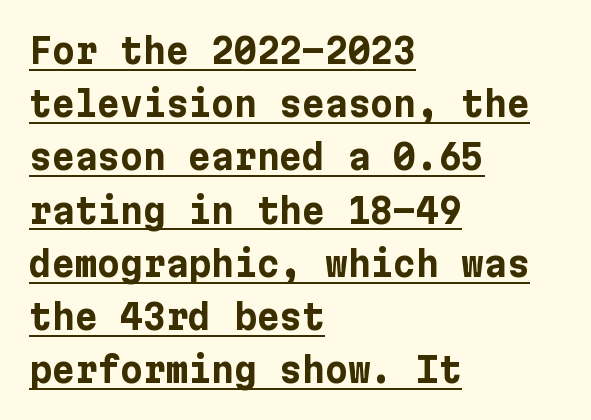
The image shows 35 px bold sans-serif type, upright; set left-aligned, normal line spacing (1.52x), normal letter spacing, underlined; low stroke contrast and a medium x-height.
